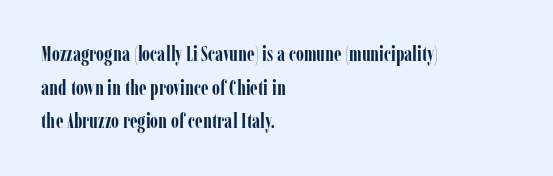
Q: Is the text bold? A: Yes.
Q: Is the text italic (slanted)? A: No, it is upright.
Q: Is the text underlined? A: No.
Q: How is the paragraph aligned? A: Left-aligned.
Q: Is the spacing between letters normal or unusually wide? A: Normal.
Q: Is the spacing between lines tight, normal or loose? A: Normal.
